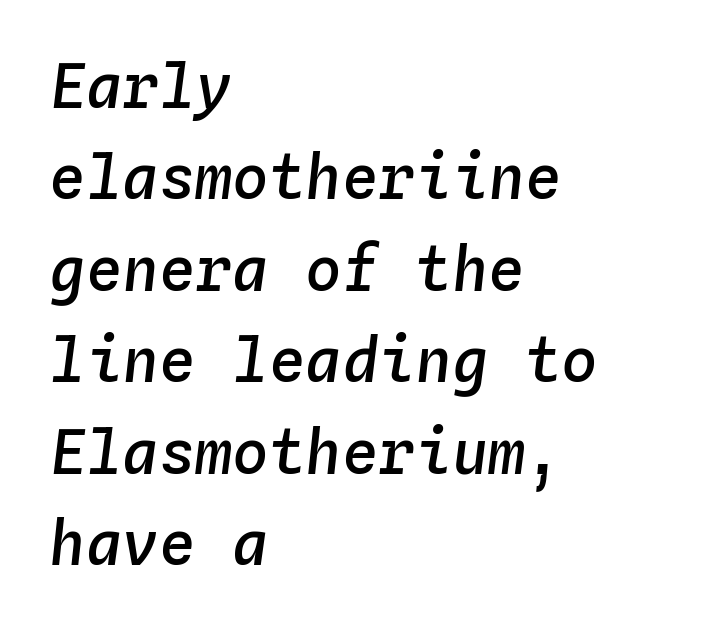
Q: Is the text bold? A: Semi-bold.
Q: Is the text italic (slanted)? A: Yes, it leans right by about 4 degrees.
Q: Is the text underlined? A: No.
Q: How is the paragraph aligned? A: Left-aligned.
Q: Is the spacing between letters normal or unusually wide? A: Normal.
Q: Is the spacing between lines tight, normal or loose? A: Normal.
Q: Width (condensed, normal, or wide)? A: Normal.
Q: Stroke contrast? A: Low.
Q: x-height? A: Medium.
Q: Monospaced? A: Yes.
